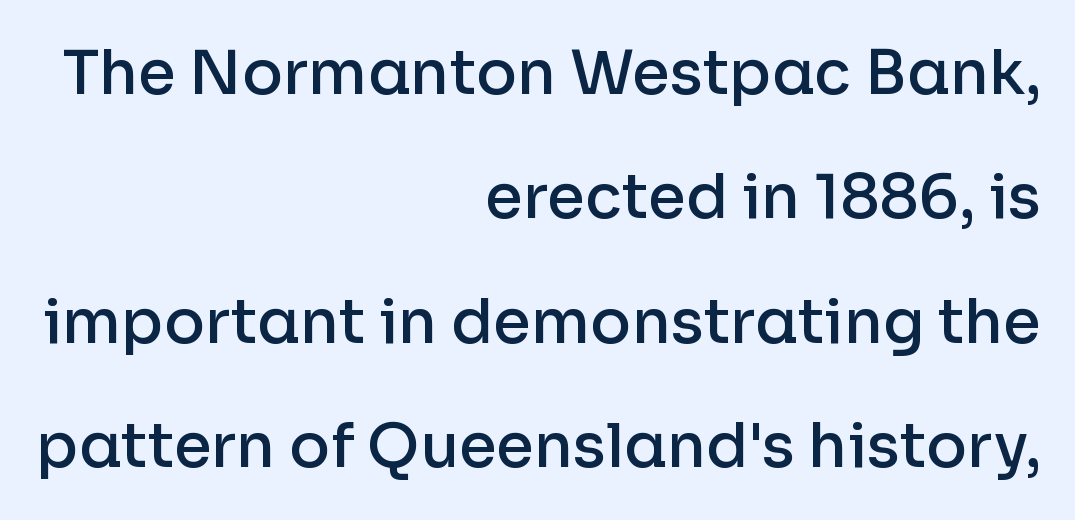
The image shows 61 px semibold sans-serif type, upright; set right-aligned, loose line spacing (2.04x), normal letter spacing, not underlined; low stroke contrast and a medium x-height.
